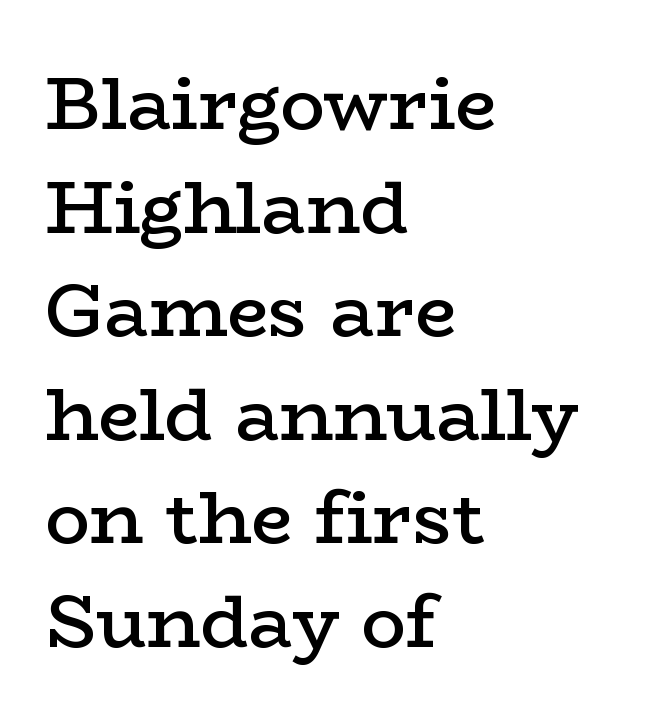
Each letter keeps its own natural width here, so spacing adapts to shape. The letters are semibold — heavier than regular but short of a full bold. Note: serifs present on the glyphs. Typeset ragged right — the left edge is the straight one.
